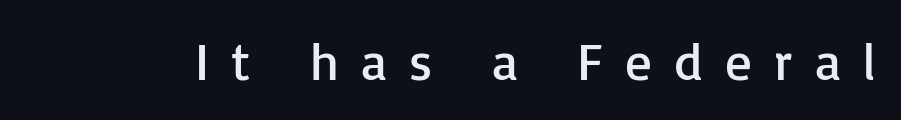
{"serif": "no", "italic": "no", "bold": "no", "weight": "regular", "width": "normal", "stroke_contrast": "low", "x_height": "medium", "monospaced": "no", "underline": "no", "letter_spacing": "wide", "letter_spacing_em": 0.42, "glyph_px": 53}
